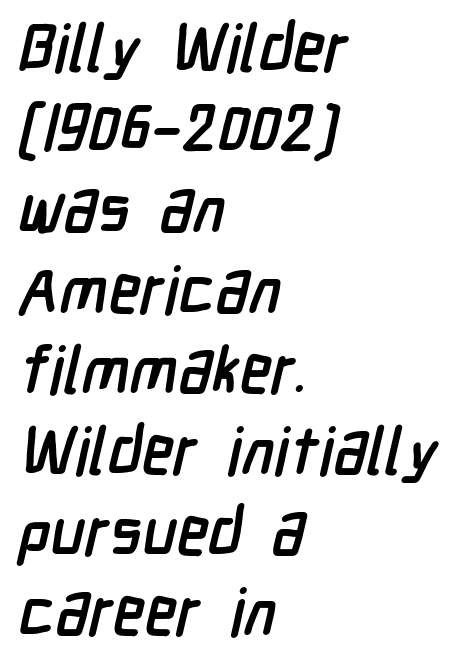
The image shows 65 px semibold, condensed sans-serif type; set left-aligned, line spacing 1.24x, normal letter spacing, not underlined; low stroke contrast and a medium x-height.
